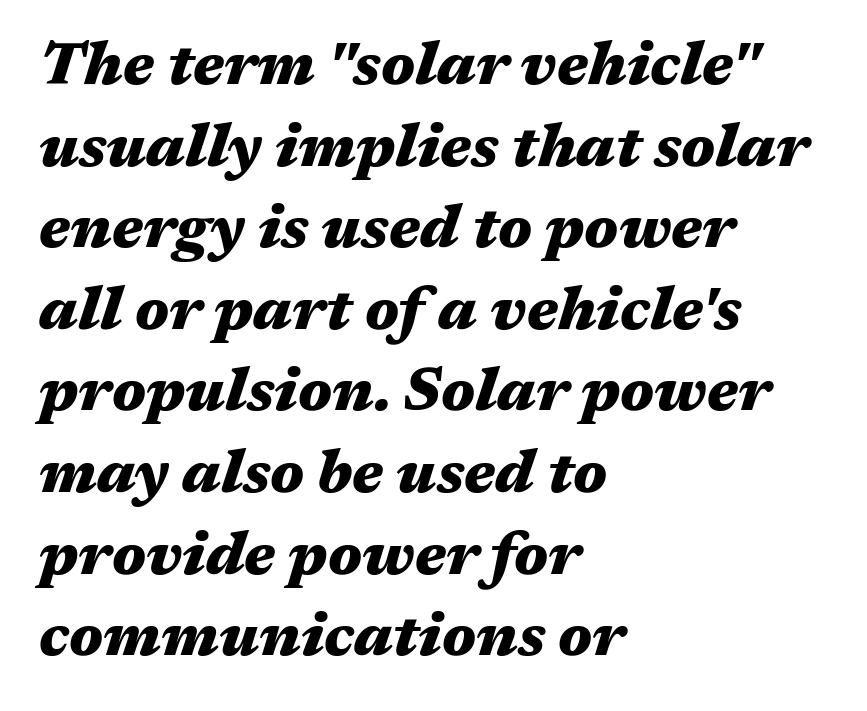
Q: Is the text bold? A: Yes.
Q: Is the text italic (slanted)? A: Yes, it leans right by about 17 degrees.
Q: Is the text underlined? A: No.
Q: How is the paragraph aligned? A: Left-aligned.
Q: Is the spacing between letters normal or unusually wide? A: Normal.
Q: Is the spacing between lines tight, normal or loose? A: Normal.
Q: Width (condensed, normal, or wide)? A: Wide.
Q: Stroke contrast? A: Medium.
Q: x-height? A: Medium.
Q: Monospaced? A: No.
